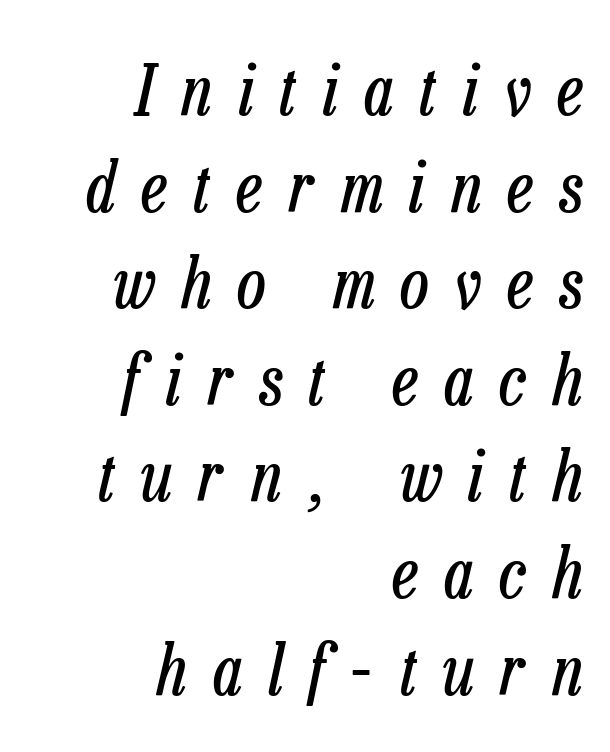
The image shows 70 px regular-weight, condensed type, italic (leaning right); set right-aligned, normal line spacing (1.38x), unusually wide letter spacing (+0.38 em), not underlined; low stroke contrast and a medium x-height.
